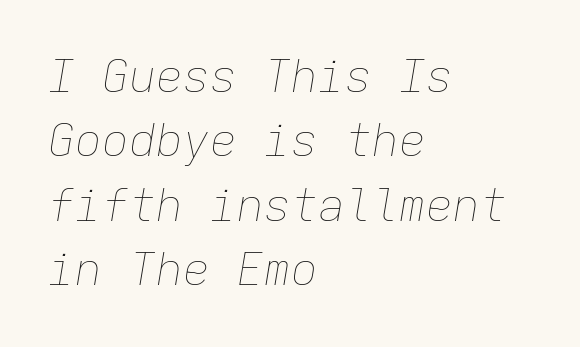
The words here are not underlined. Think of a typewriter: that constant character pitch is what you see here. The passage shown stacks its lines at a standard gap. The horizontal fit of the characters is conventional and even.
